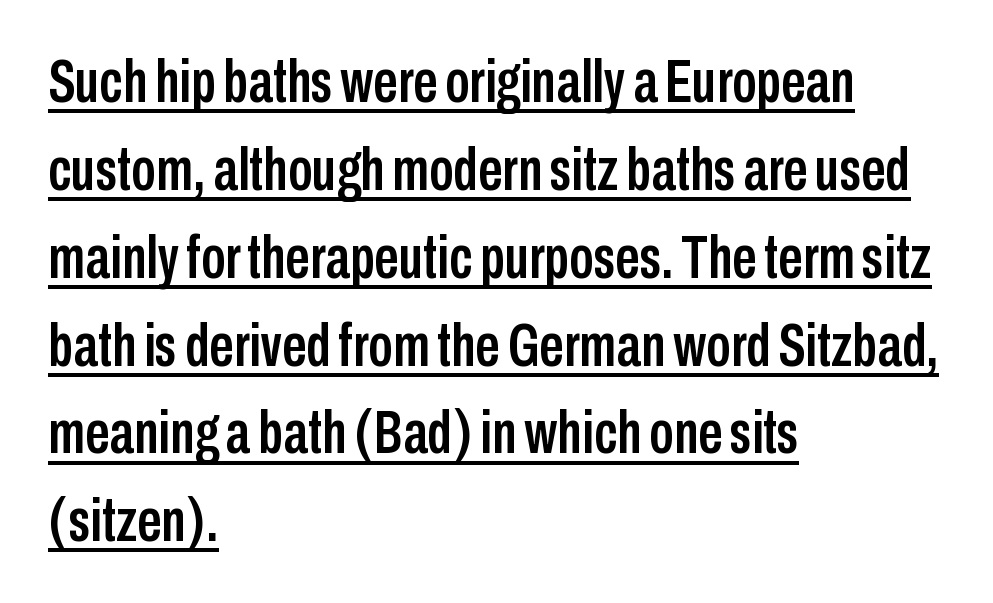
{"serif": "no", "italic": "no", "width": "condensed", "stroke_contrast": "low", "x_height": "medium", "monospaced": "no", "underline": "yes", "align": "left", "line_spacing": "normal", "line_spacing_ratio": 1.44, "letter_spacing": "normal", "letter_spacing_em": 0.0, "glyph_px": 61}
